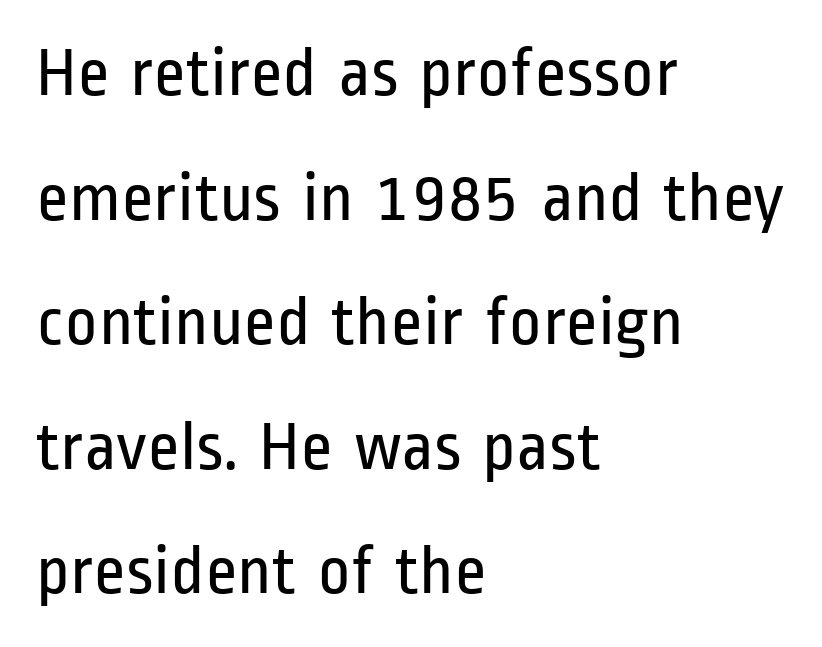
Q: Is the text bold? A: No.
Q: Is the text italic (slanted)? A: No, it is upright.
Q: Is the typeface a serif or a sans-serif typeface? A: Sans-serif.
Q: Is the text underlined? A: No.
Q: How is the paragraph aligned? A: Left-aligned.
Q: Is the spacing between letters normal or unusually wide? A: Normal.
Q: Width (condensed, normal, or wide)? A: Condensed.
Q: Stroke contrast? A: Low.
Q: x-height? A: Medium.
Q: Monospaced? A: No.
